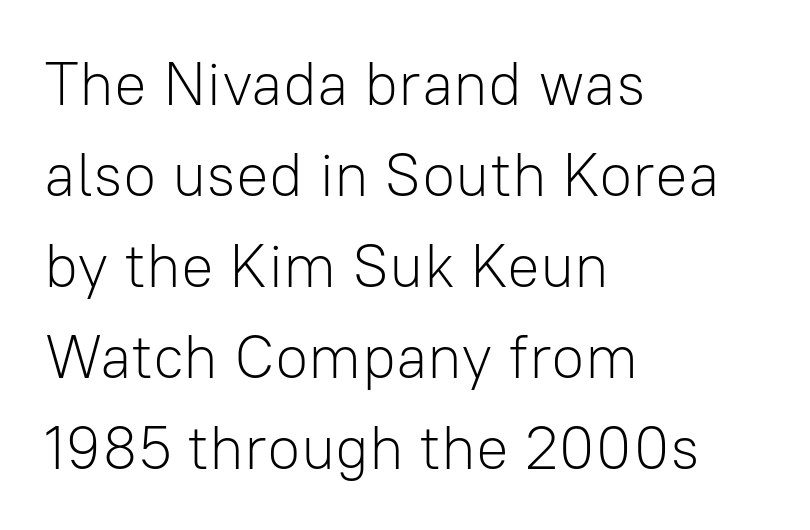
{"serif": "no", "italic": "no", "bold": "no", "weight": "light", "width": "normal", "stroke_contrast": "low", "x_height": "medium", "monospaced": "no", "underline": "no", "align": "left", "line_spacing": "normal", "line_spacing_ratio": 1.49, "letter_spacing": "normal", "letter_spacing_em": 0.0, "glyph_px": 61}
